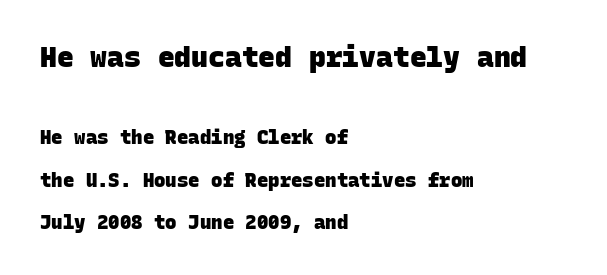
Q: Is the text bold? A: Yes.
Q: Is the typeface a serif or a sans-serif typeface? A: Sans-serif.
Q: Is the text underlined? A: No.
Q: How is the paragraph aligned? A: Left-aligned.
Q: Is the spacing between letters normal or unusually wide? A: Normal.
Q: Is the spacing between lines tight, normal or loose? A: Loose.
Q: Which block of text is set in a larger size, the first (top) or the second (bottom)? A: The first (top) one.
Q: Width (condensed, normal, or wide)? A: Normal.
Q: Stroke contrast? A: Low.
Q: x-height? A: Large.
Q: Monospaced? A: Yes.
